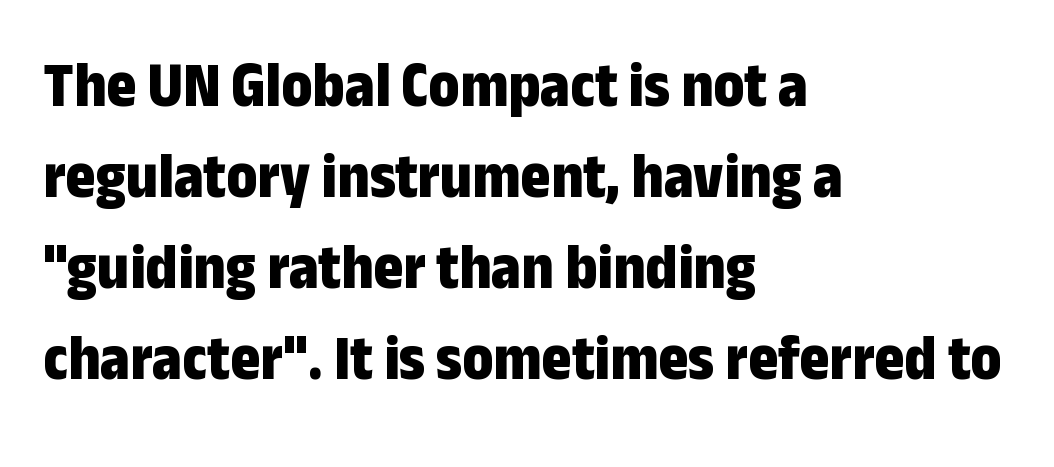
{"serif": "no", "italic": "no", "bold": "yes", "weight": "bold", "width": "condensed", "stroke_contrast": "low", "x_height": "medium", "monospaced": "no", "underline": "no", "align": "left", "line_spacing": "normal", "line_spacing_ratio": 1.42, "letter_spacing": "normal", "letter_spacing_em": 0.0, "glyph_px": 64}
